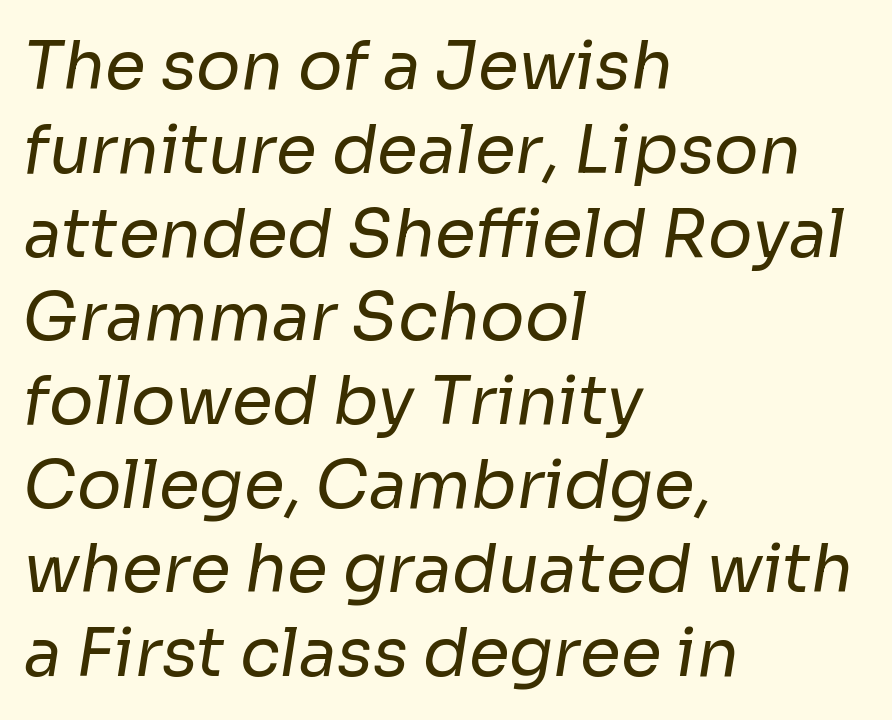
The image shows 66 px regular-weight sans-serif type; set left-aligned, normal line spacing (1.27x), normal letter spacing, not underlined; low stroke contrast and a medium x-height.
